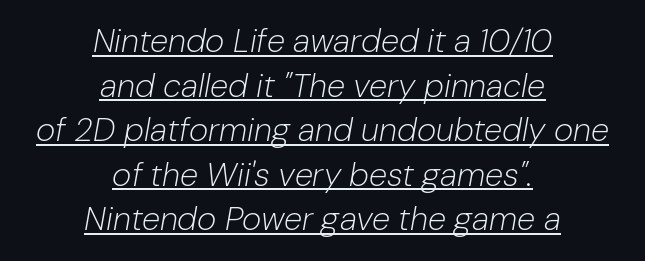
{"italic": "yes", "lean": "right", "slant_degrees": 10, "bold": "no", "weight": "light", "width": "normal", "stroke_contrast": "low", "x_height": "medium", "monospaced": "no", "underline": "yes", "align": "center", "line_spacing": "normal", "line_spacing_ratio": 1.35, "letter_spacing": "normal", "letter_spacing_em": 0.0, "glyph_px": 33}
